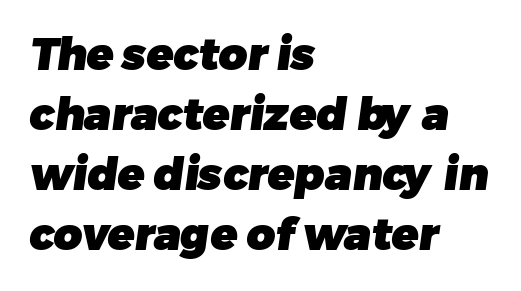
{"serif": "no", "bold": "yes", "weight": "heavy", "width": "normal", "stroke_contrast": "low", "x_height": "medium", "monospaced": "no", "underline": "no", "align": "left", "line_spacing": "normal", "line_spacing_ratio": 1.36, "letter_spacing": "normal", "letter_spacing_em": 0.0, "glyph_px": 44}
